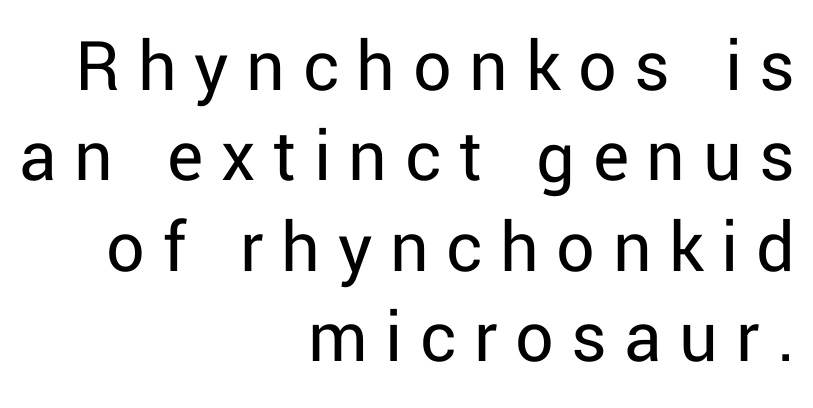
Style check: upright. Horizontal alignment here is rightward, an uncommon choice for prose. The passage shown is not bold in any degree. Examine the stroke ends and you'll find no serifs. Each row of text sits above clean, open space.
